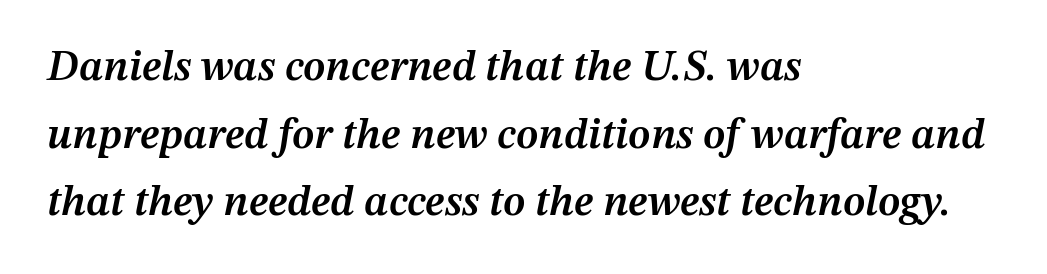
The face used here is a semibold: visibly heavier than regular, lighter than bold. Bare-footed words on every line. Every row of glyphs begins at an identical x-position on the left. Designer's note — italics engaged.
